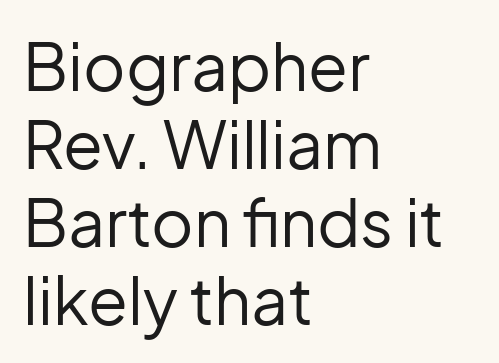
The image shows 65 px regular-weight sans-serif type, upright; set left-aligned, line spacing 1.2x, normal letter spacing, not underlined; low stroke contrast and a medium x-height.
